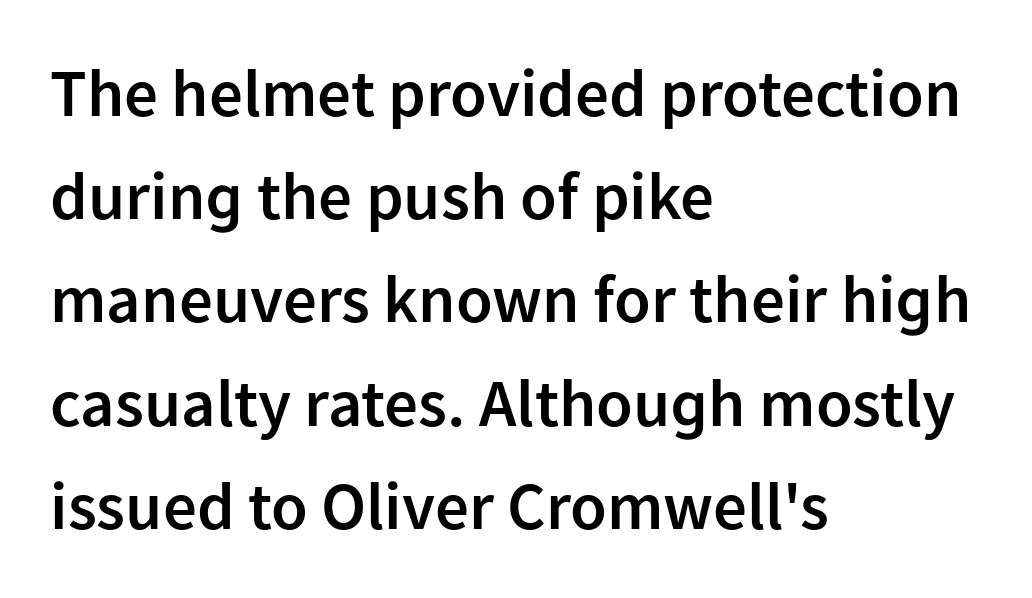
The image shows 67 px semibold sans-serif type, upright; set left-aligned, normal line spacing (1.54x), normal letter spacing, not underlined; low stroke contrast and a medium x-height.
